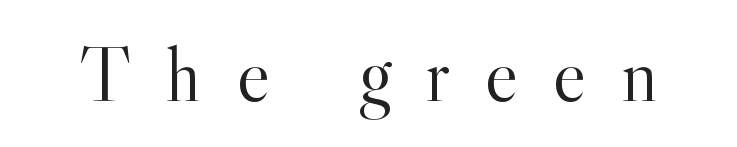
The image shows 79 px light serif type, upright; set unusually wide letter spacing (+0.44 em), not underlined; a small x-height.
